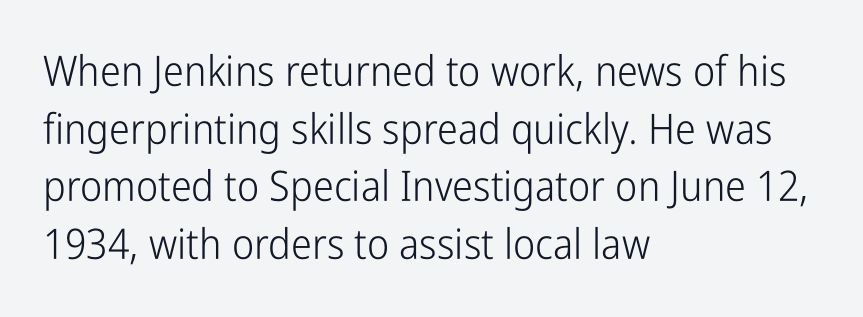
The image shows 42 px light, condensed sans-serif type, upright; set left-aligned, normal line spacing (1.37x), normal letter spacing, not underlined; low stroke contrast and a medium x-height.
